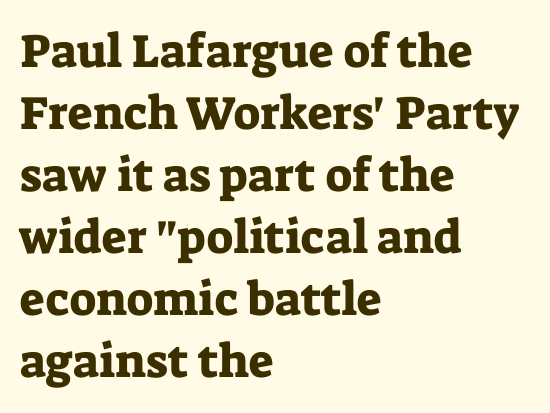
The image shows 47 px serif type, upright; set left-aligned, normal line spacing (1.32x), normal letter spacing, not underlined; low stroke contrast and a medium x-height.
